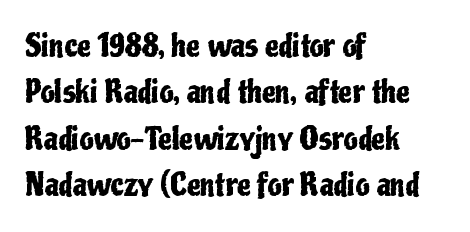
Q: Is the text italic (slanted)? A: No, it is upright.
Q: Is the typeface a serif or a sans-serif typeface? A: Sans-serif.
Q: Is the text underlined? A: No.
Q: How is the paragraph aligned? A: Left-aligned.
Q: Is the spacing between letters normal or unusually wide? A: Normal.
Q: Is the spacing between lines tight, normal or loose? A: Normal.
Q: Width (condensed, normal, or wide)? A: Condensed.
Q: Stroke contrast? A: Low.
Q: x-height? A: Medium.
Q: Monospaced? A: No.
